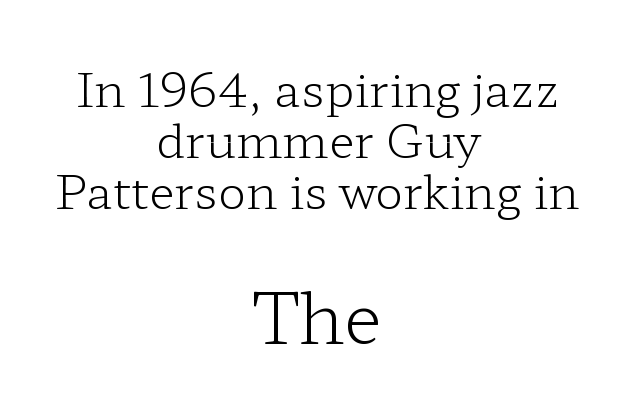
Examine the stroke ends and you'll spot serifs. Glance below the letters and you will spot only blank space. A light-to-regular cut is what we see here. Does the lettering tilt? It doesn't — this is upright. Here the glyphs are tracked normally, forming tight word shapes. Leading: reduced.
